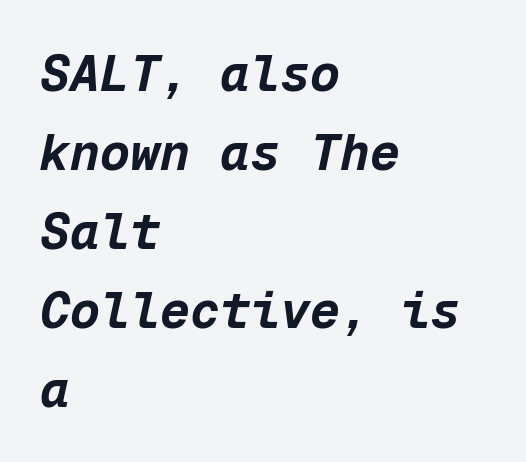
The passage shown is emphatically bold. Plain, unruled lines of type. Teacher's note: observe the even left margin — that is flush-left alignment. A typesetter would call this monospace, since all characters share one set width. Does the lettering tilt? It does — this is italic.
